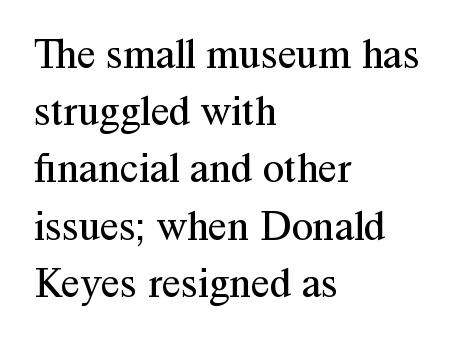
The image shows 43 px regular-weight serif type, upright; set left-aligned, normal line spacing (1.33x), normal letter spacing, not underlined; medium stroke contrast and a medium x-height.
